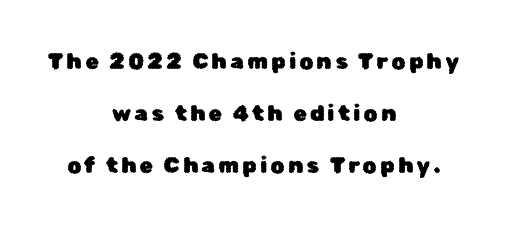
The image shows 22 px text type, upright; set centered, loose line spacing (2.36x), not underlined.
